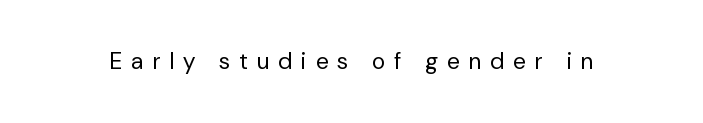
The image shows 23 px text type, upright; set unusually wide letter spacing (+0.41 em), not underlined.
